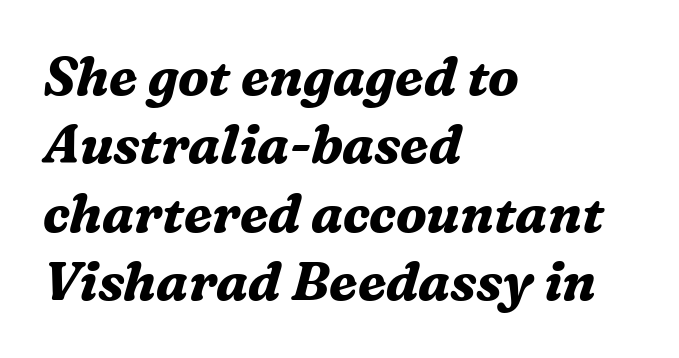
{"serif": "yes", "italic": "yes", "lean": "right", "slant_degrees": 16, "bold": "yes", "weight": "bold", "width": "normal", "stroke_contrast": "medium", "x_height": "medium", "monospaced": "no", "underline": "no", "align": "left", "line_spacing": "normal", "line_spacing_ratio": 1.29, "letter_spacing": "normal", "letter_spacing_em": 0.0, "glyph_px": 53}
